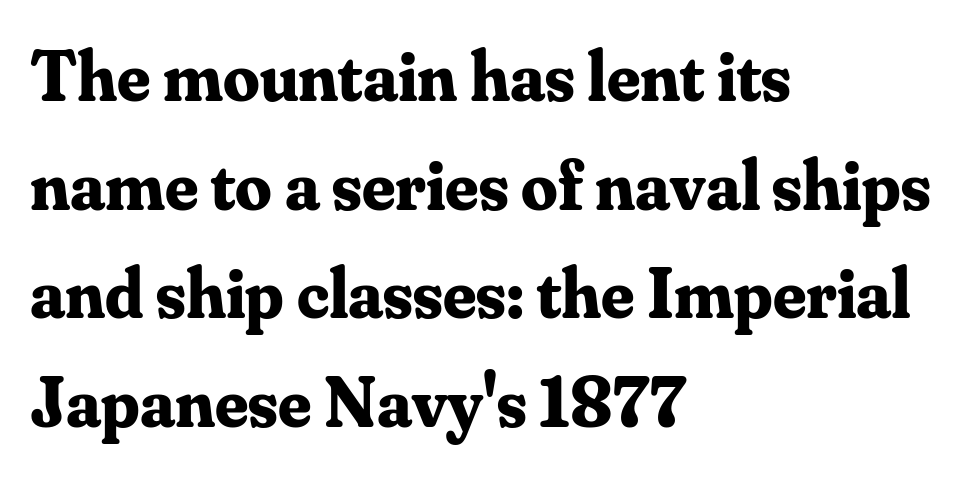
Q: Is the text bold? A: Yes.
Q: Is the text italic (slanted)? A: No, it is upright.
Q: Is the typeface a serif or a sans-serif typeface? A: Serif.
Q: Is the text underlined? A: No.
Q: How is the paragraph aligned? A: Left-aligned.
Q: Is the spacing between letters normal or unusually wide? A: Normal.
Q: Is the spacing between lines tight, normal or loose? A: Normal.
Q: Width (condensed, normal, or wide)? A: Normal.
Q: Stroke contrast? A: Medium.
Q: x-height? A: Small.
Q: Monospaced? A: No.
